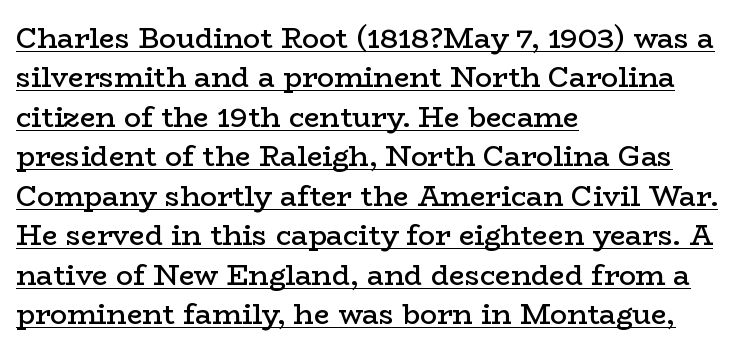
{"serif": "yes", "italic": "no", "bold": "semi", "weight": "semibold", "width": "wide", "stroke_contrast": "low", "x_height": "medium", "monospaced": "no", "underline": "yes", "align": "left", "line_spacing": "normal", "line_spacing_ratio": 1.41, "letter_spacing": "normal", "letter_spacing_em": 0.0, "glyph_px": 28}
